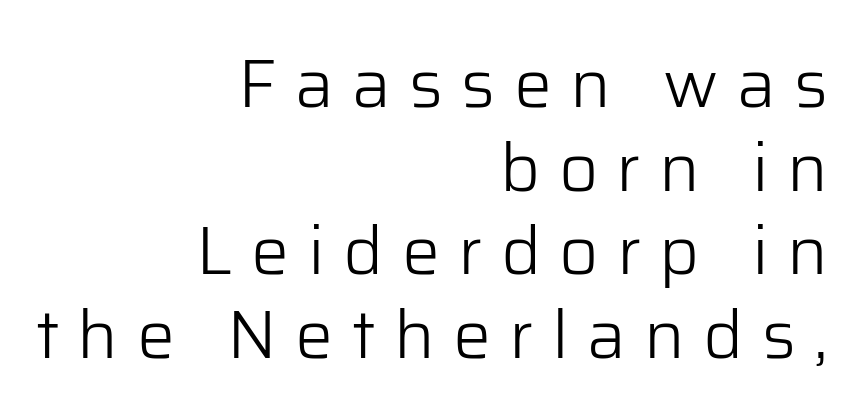
The image shows 68 px light sans-serif type, upright; set right-aligned, line spacing 1.23x, unusually wide letter spacing (+0.27 em), not underlined; low stroke contrast and a medium x-height.
